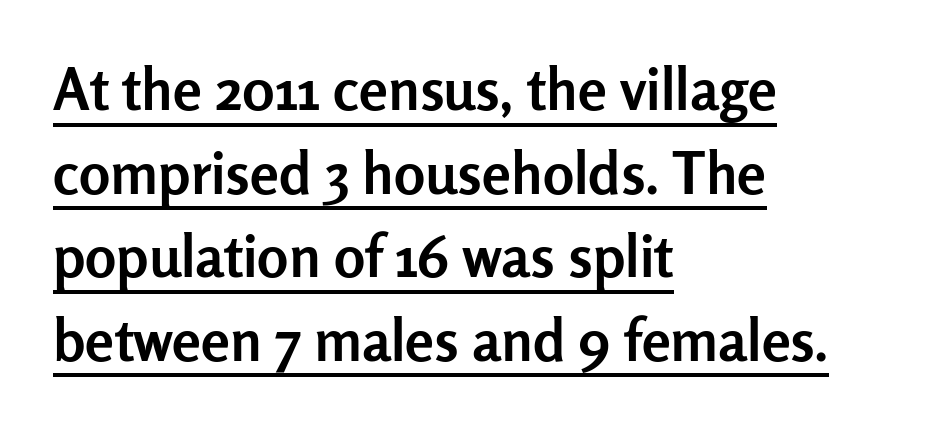
The lines are quadded left. These lines are rendered in a variable-pitch font. The font family rendered here belongs to the sans-serif group. The letterforms sit shoulder to shoulder at normal distance.
